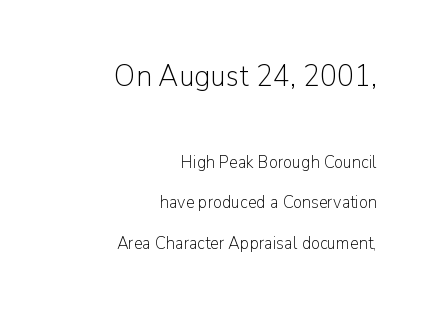
What's the leading like? Stretched, with rows far apart. The passage shown is not underscored anywhere. The letters stand straight up with perfectly vertical stems. This layout puts the oversized block above and the modest block below.
